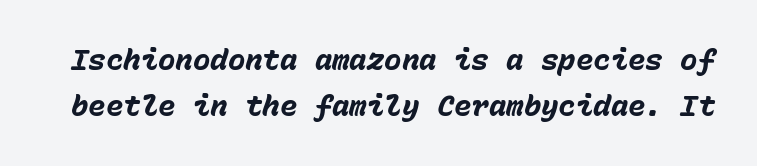
The vertical gap from one line to the next is medium. Clear beneath every line of the passage. You'd pick this weight for a headline — it's a proper bold. Nothing unusual about the tracking: characters are spaced as the font intends. Notice how the stems are inclined rather than vertical — that's the hallmark of italics.
